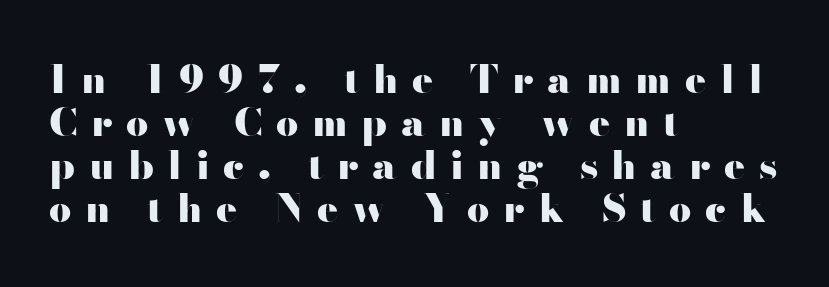
Q: Is the text bold? A: Yes.
Q: Is the text italic (slanted)? A: No, it is upright.
Q: Is the typeface a serif or a sans-serif typeface? A: Sans-serif.
Q: Is the text underlined? A: No.
Q: How is the paragraph aligned? A: Left-aligned.
Q: Is the spacing between letters normal or unusually wide? A: Unusually wide.
Q: Is the spacing between lines tight, normal or loose? A: Tight.
Q: Width (condensed, normal, or wide)? A: Wide.
Q: Stroke contrast? A: High.
Q: x-height? A: Small.
Q: Monospaced? A: No.
